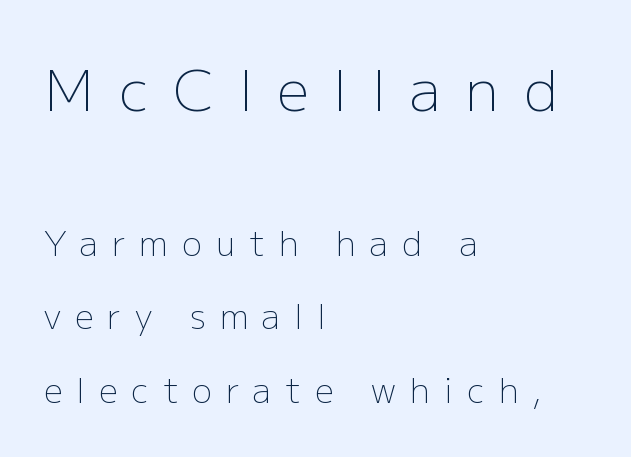
Every stem runs plumb, perpendicular to the baseline. Type without underlining. The glyphs in this specimen are sans serif. The letters are spread apart with noticeably loose tracking. Reading down the block, your eye returns to a fixed left position each line.
